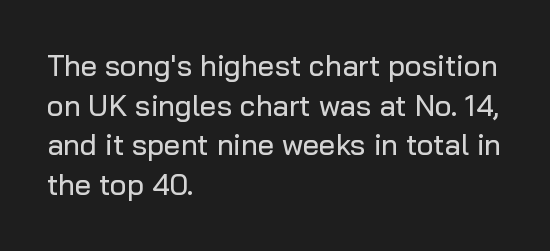
{"serif": "no", "italic": "no", "width": "normal", "stroke_contrast": "low", "x_height": "medium", "monospaced": "no", "underline": "no", "align": "left", "line_spacing": "normal", "line_spacing_ratio": 1.37, "letter_spacing": "normal", "letter_spacing_em": 0.0, "glyph_px": 29}
